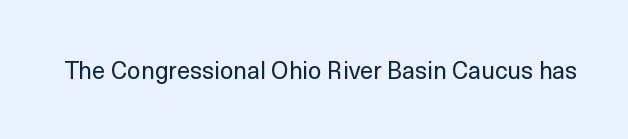
The image shows 24 px text type, upright; set normal letter spacing, not underlined.
